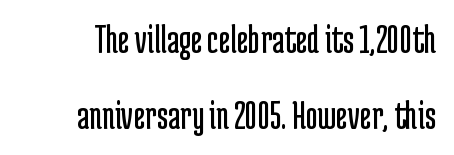
The image shows 41 px regular-weight, condensed sans-serif type, upright; set line spacing 1.86x, normal letter spacing, not underlined; low stroke contrast and a medium x-height.
